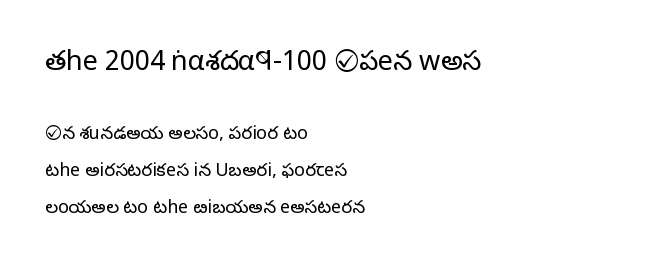
Q: Is the text bold? A: No.
Q: Is the text italic (slanted)? A: No, it is upright.
Q: Is the text underlined? A: No.
Q: How is the paragraph aligned? A: Left-aligned.
Q: Is the spacing between letters normal or unusually wide? A: Normal.
Q: Is the spacing between lines tight, normal or loose? A: Loose.
Q: Which block of text is set in a larger size, the first (top) or the second (bottom)? A: The first (top) one.
